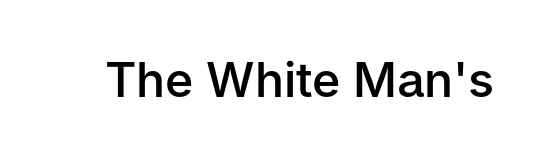
Q: Is the text bold? A: Semi-bold.
Q: Is the text italic (slanted)? A: No, it is upright.
Q: Is the typeface a serif or a sans-serif typeface? A: Sans-serif.
Q: Is the text underlined? A: No.
Q: Is the spacing between letters normal or unusually wide? A: Normal.
Q: Width (condensed, normal, or wide)? A: Normal.
Q: Stroke contrast? A: Low.
Q: x-height? A: Medium.
Q: Monospaced? A: No.
